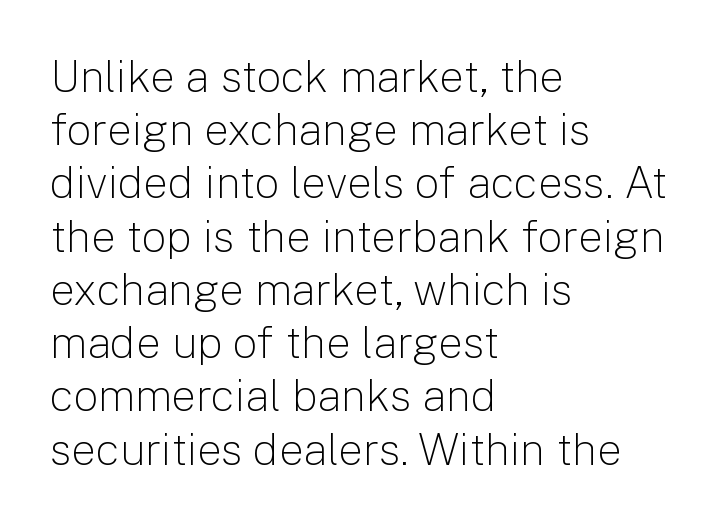
The image shows 44 px light sans-serif type, upright; set left-aligned, line spacing 1.21x, normal letter spacing, not underlined; low stroke contrast and a medium x-height.
